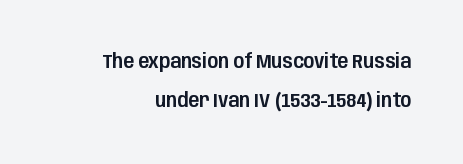
{"italic": "no", "underline": "no", "line_spacing": "loose", "line_spacing_ratio": 1.93, "letter_spacing": "normal", "letter_spacing_em": 0.0, "glyph_px": 20}
